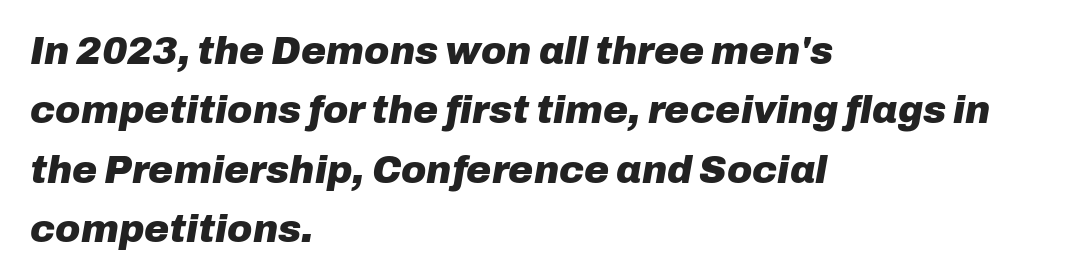
The image shows 38 px heavy type, italic (leaning right); set left-aligned, normal line spacing (1.56x), normal letter spacing, not underlined; low stroke contrast and a medium x-height.
